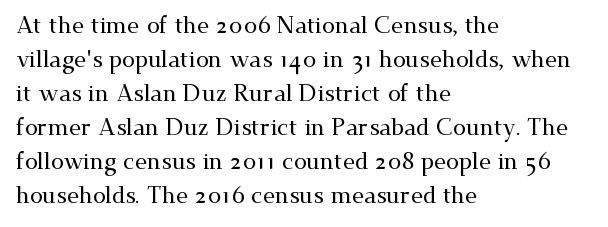
Q: Is the text italic (slanted)? A: No, it is upright.
Q: Is the text underlined? A: No.
Q: How is the paragraph aligned? A: Left-aligned.
Q: Is the spacing between letters normal or unusually wide? A: Normal.
Q: Is the spacing between lines tight, normal or loose? A: Normal.
